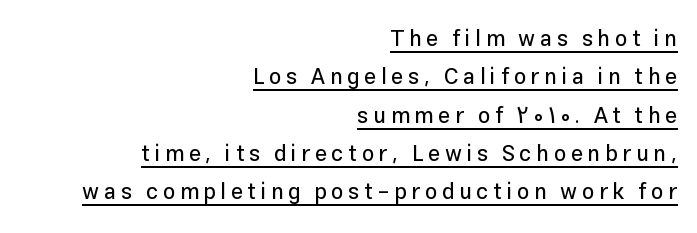
The image shows 22 px text type, upright; set right-aligned, line spacing 1.74x, unusually wide letter spacing (+0.21 em), underlined.
